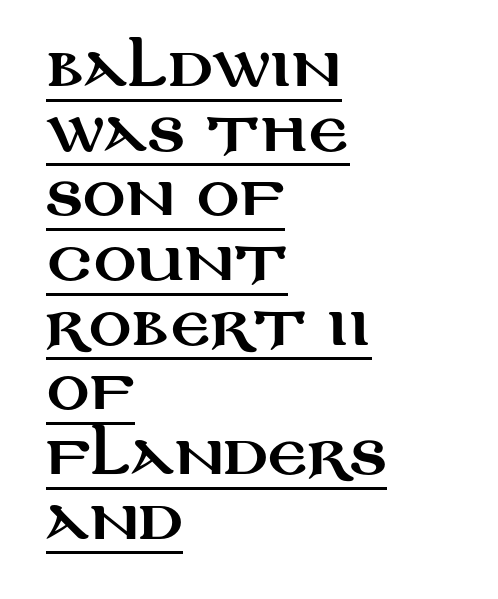
The image shows 53 px wide sans-serif type, upright; set left-aligned, line spacing 1.22x, normal letter spacing, underlined; medium stroke contrast and a large x-height.
